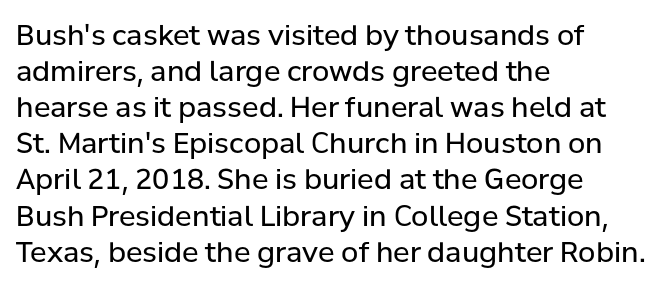
Proportional: the letters do not fall into vertical columns. Observe the ordinary spacing: letters are neighbours, not strangers. These lines sit exactly where default settings would place them. Line starts are locked; line ends wander. You can tell from the bare stems that sans-serif type was used.
